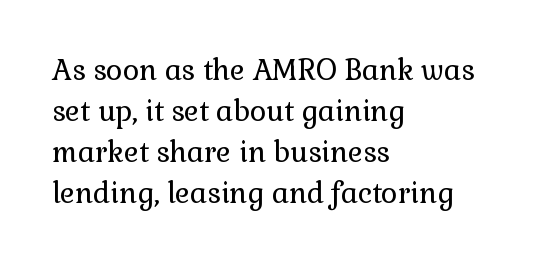
Bold? No — there's no thickening of the strokes. Does extra space separate the letters? No, they use regular spacing. A typesetter would call this proportional, since set widths differ per character. This rendering uses left alignment, leaving the right contour irregular. The specimen reads as upright at a glance.
